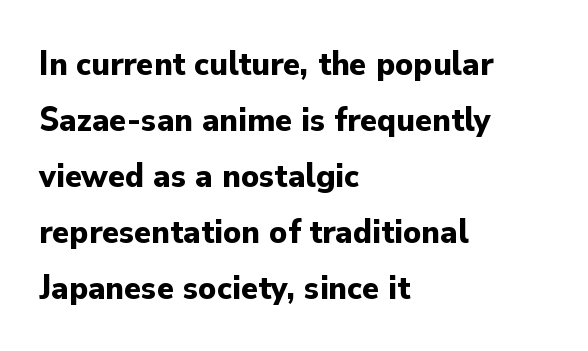
{"serif": "no", "italic": "no", "bold": "yes", "weight": "bold", "width": "normal", "stroke_contrast": "low", "x_height": "small", "monospaced": "no", "underline": "no", "align": "left", "line_spacing": "normal", "line_spacing_ratio": 1.6, "letter_spacing": "normal", "letter_spacing_em": 0.0, "glyph_px": 35}
